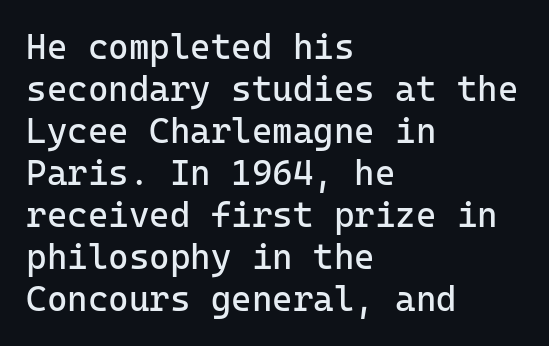
These lines are rendered in a fixed-pitch font. This rendering leaves character spacing at its baseline value. In terms of posture, this sample is upright. The lines in this sample share a left origin and differ only in where they stop. Observe the absence of serifs on each vertical stroke in this sample.
